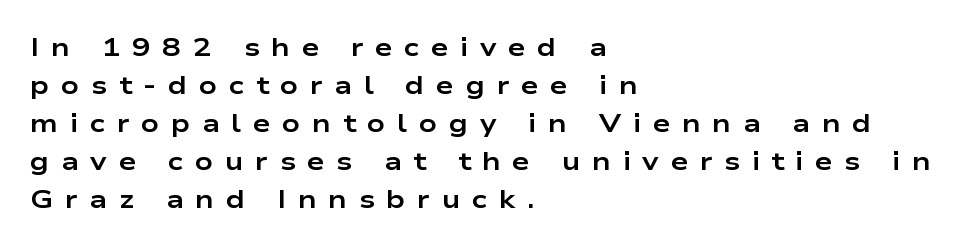
Q: Is the text bold? A: Yes.
Q: Is the text italic (slanted)? A: No, it is upright.
Q: Is the text underlined? A: No.
Q: How is the paragraph aligned? A: Left-aligned.
Q: Is the spacing between letters normal or unusually wide? A: Unusually wide.
Q: Is the spacing between lines tight, normal or loose? A: Normal.
